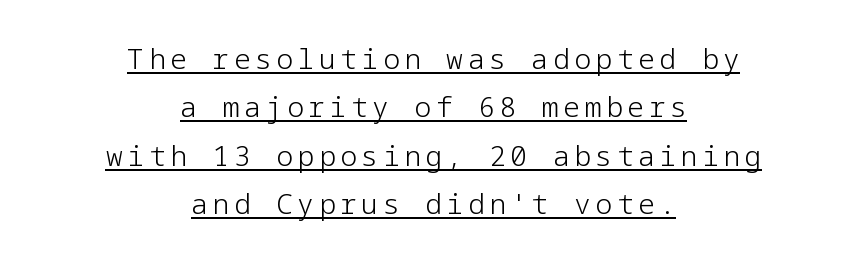
A roman cut, with each character standing at attention. Every word sits above its own underline. The rendering shows plain stroke endings on the letterforms — a sans-serif design. Stem width sits at or under what a default text font uses.
